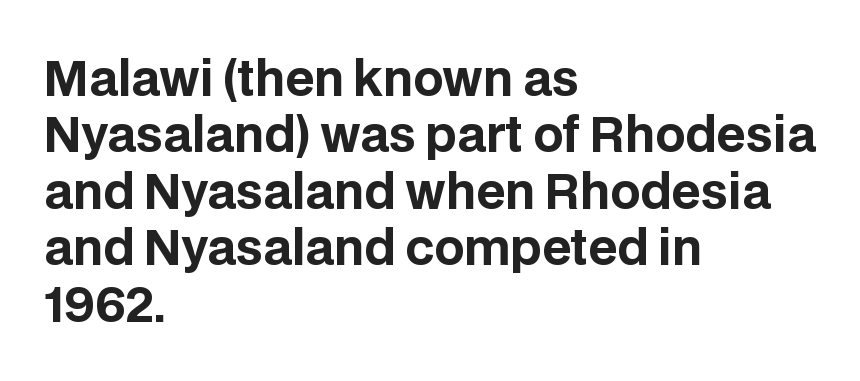
Q: Is the text bold? A: Yes.
Q: Is the text italic (slanted)? A: No, it is upright.
Q: Is the typeface a serif or a sans-serif typeface? A: Sans-serif.
Q: Is the text underlined? A: No.
Q: How is the paragraph aligned? A: Left-aligned.
Q: Is the spacing between letters normal or unusually wide? A: Normal.
Q: Width (condensed, normal, or wide)? A: Normal.
Q: Stroke contrast? A: Low.
Q: x-height? A: Large.
Q: Monospaced? A: No.
